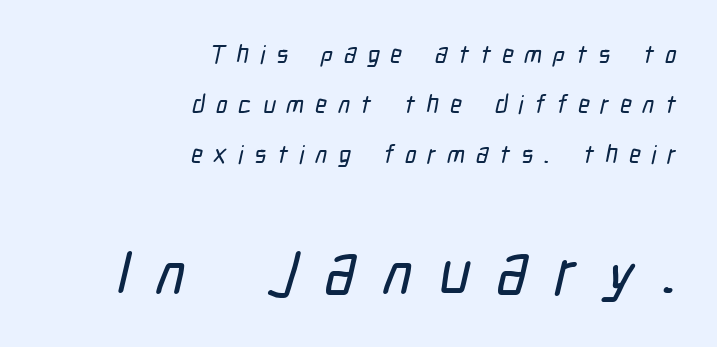
{"serif": "no", "width": "condensed", "stroke_contrast": "low", "x_height": "medium", "monospaced": "no", "underline": "no", "align": "right", "line_spacing": "loose", "line_spacing_ratio": 2.0, "letter_spacing": "wide", "letter_spacing_em": 0.44, "larger_block": "second", "size_ratio": 2.48, "glyph_px": 62}
